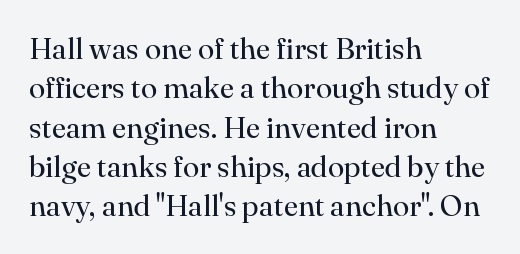
Default kerning and tracking; the words read as compact shapes. The characters are drawn with everyday or finer stroke widths. Only glyphs here, with clear space below each row. Letterform terminals end in serifs throughout the passage.
